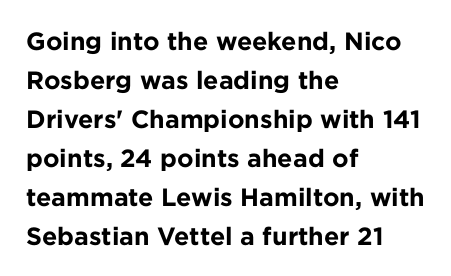
{"italic": "no", "bold": "yes", "underline": "no", "align": "left", "line_spacing": "normal", "line_spacing_ratio": 1.56, "letter_spacing": "normal", "letter_spacing_em": 0.0, "glyph_px": 25}
